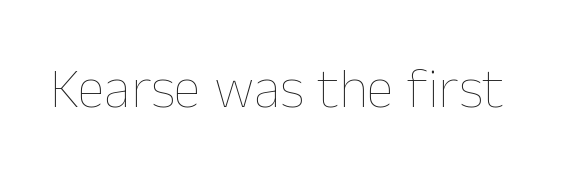
Q: Is the text bold? A: No.
Q: Is the text italic (slanted)? A: No, it is upright.
Q: Is the text underlined? A: No.
Q: Is the spacing between letters normal or unusually wide? A: Normal.
Q: Width (condensed, normal, or wide)? A: Normal.
Q: Stroke contrast? A: Low.
Q: x-height? A: Medium.
Q: Monospaced? A: No.
